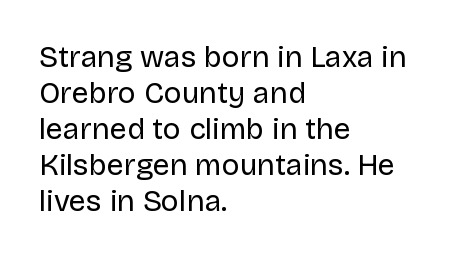
Weight: regular or lighter. These lines are rendered in a variable-pitch font. The ragged edge is on the right, which tells us the setting is flush left. These lines are composed in type without serifs.
